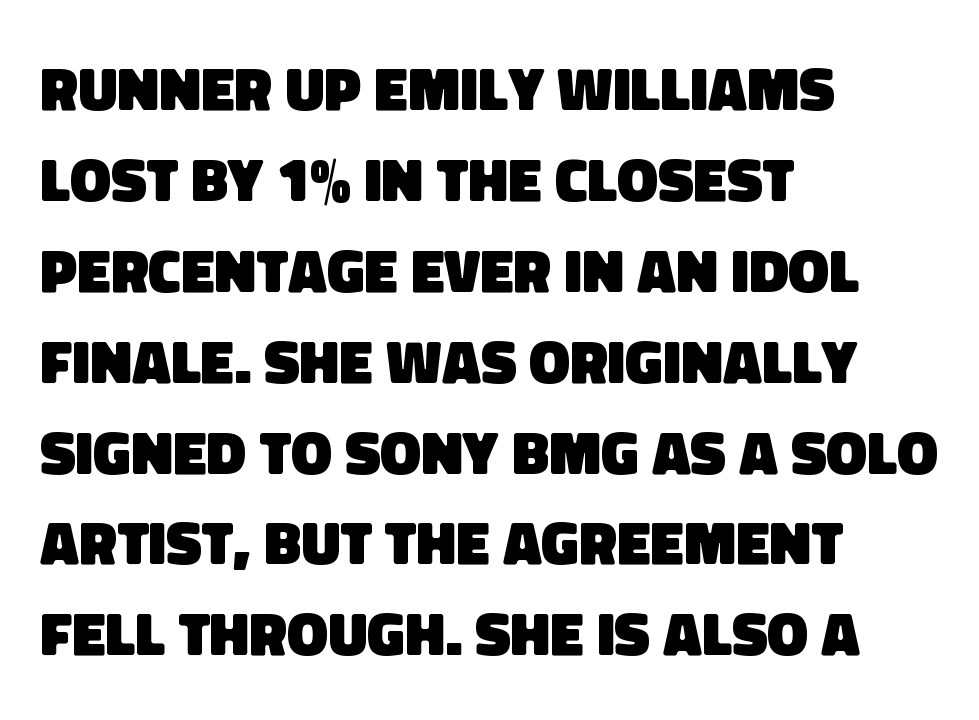
Q: Is the text bold? A: Yes.
Q: Is the typeface a serif or a sans-serif typeface? A: Sans-serif.
Q: Is the text underlined? A: No.
Q: How is the paragraph aligned? A: Left-aligned.
Q: Is the spacing between letters normal or unusually wide? A: Normal.
Q: Is the spacing between lines tight, normal or loose? A: Normal.
Q: Width (condensed, normal, or wide)? A: Normal.
Q: Stroke contrast? A: Low.
Q: x-height? A: Large.
Q: Monospaced? A: No.
